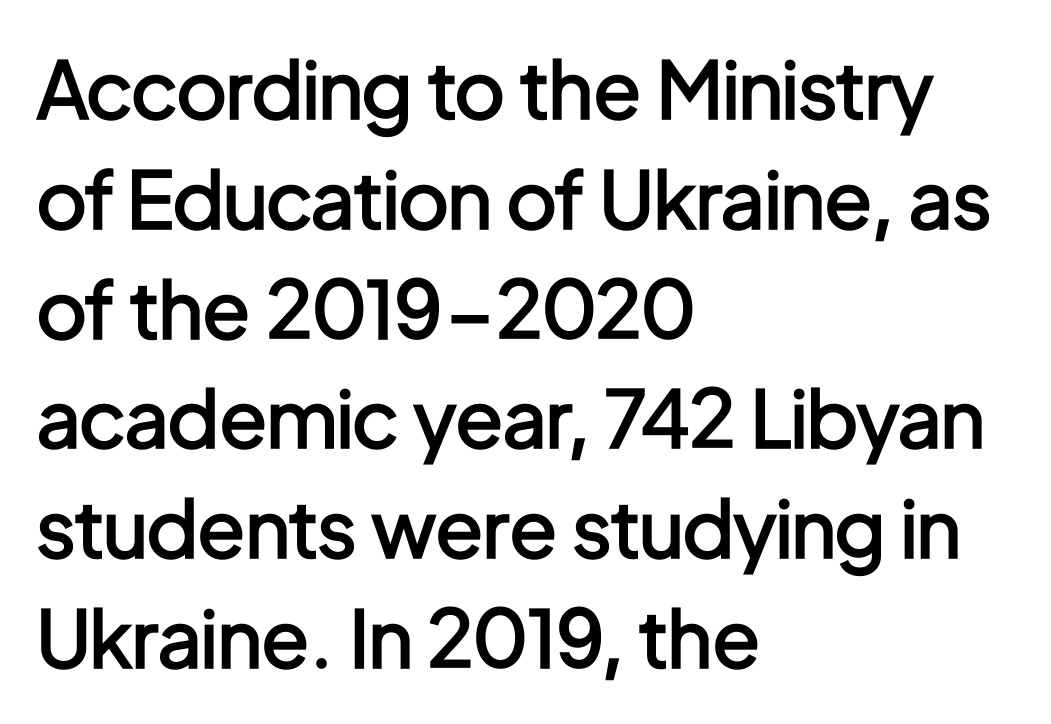
Look at the bottom of the vertical strokes: they stop flat, with no serifs. Nobody touched the tracking dial on this one. Note the varied advance widths — an 'i' is clearly narrower than an 'm'. Casual observation: everything's shoved over to the left.
